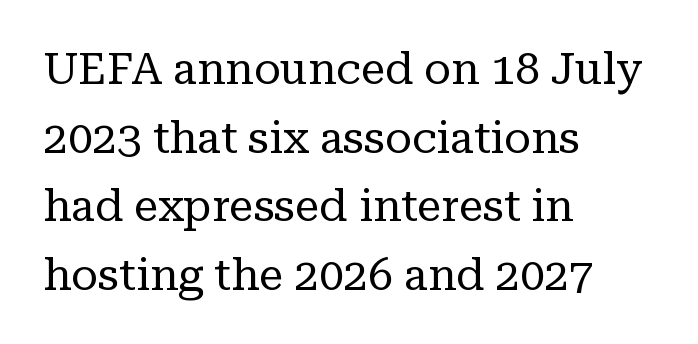
{"serif": "yes", "italic": "no", "bold": "no", "weight": "regular", "width": "normal", "stroke_contrast": "low", "x_height": "medium", "monospaced": "no", "underline": "no", "align": "left", "line_spacing": "normal", "line_spacing_ratio": 1.56, "letter_spacing": "normal", "letter_spacing_em": 0.0, "glyph_px": 44}
